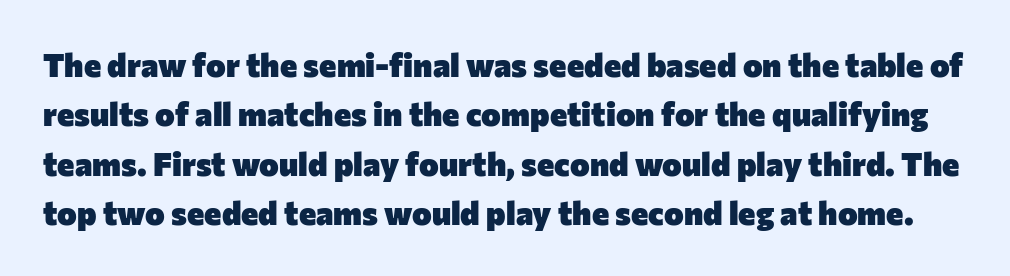
Q: Is the text bold? A: Yes.
Q: Is the text italic (slanted)? A: No, it is upright.
Q: Is the typeface a serif or a sans-serif typeface? A: Sans-serif.
Q: Is the text underlined? A: No.
Q: Is the spacing between letters normal or unusually wide? A: Normal.
Q: Is the spacing between lines tight, normal or loose? A: Normal.
Q: Width (condensed, normal, or wide)? A: Normal.
Q: Stroke contrast? A: Low.
Q: x-height? A: Medium.
Q: Monospaced? A: No.
